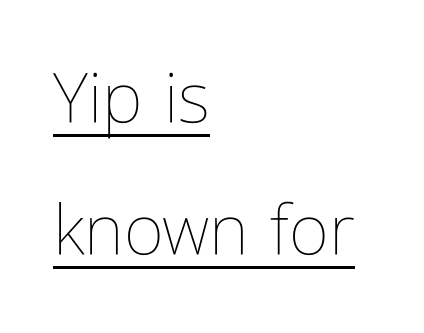
The image shows 69 px thin, condensed type, upright; set left-aligned, loose line spacing (1.91x), normal letter spacing, underlined; low stroke contrast and a medium x-height.
